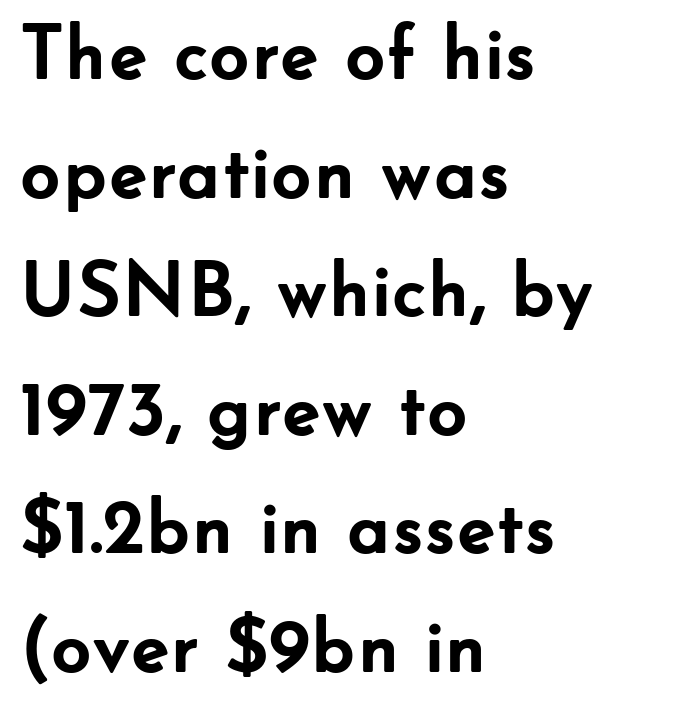
Q: Is the text bold? A: Yes.
Q: Is the text italic (slanted)? A: No, it is upright.
Q: Is the typeface a serif or a sans-serif typeface? A: Sans-serif.
Q: Is the text underlined? A: No.
Q: How is the paragraph aligned? A: Left-aligned.
Q: Is the spacing between letters normal or unusually wide? A: Normal.
Q: Is the spacing between lines tight, normal or loose? A: Normal.
Q: Width (condensed, normal, or wide)? A: Normal.
Q: Stroke contrast? A: Low.
Q: x-height? A: Small.
Q: Monospaced? A: No.
